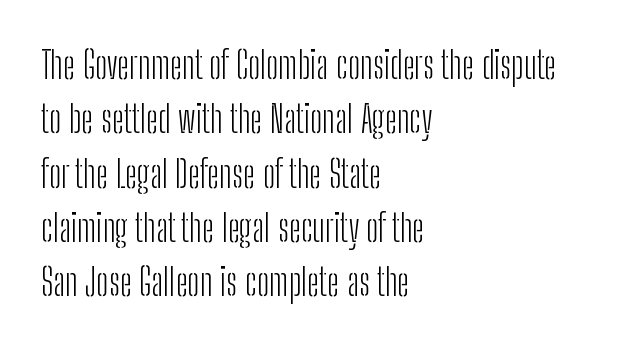
Q: Is the text bold? A: No.
Q: Is the text italic (slanted)? A: No, it is upright.
Q: Is the typeface a serif or a sans-serif typeface? A: Sans-serif.
Q: Is the text underlined? A: No.
Q: How is the paragraph aligned? A: Left-aligned.
Q: Is the spacing between letters normal or unusually wide? A: Normal.
Q: Is the spacing between lines tight, normal or loose? A: Normal.
Q: Width (condensed, normal, or wide)? A: Condensed.
Q: Stroke contrast? A: Low.
Q: x-height? A: Medium.
Q: Monospaced? A: No.
